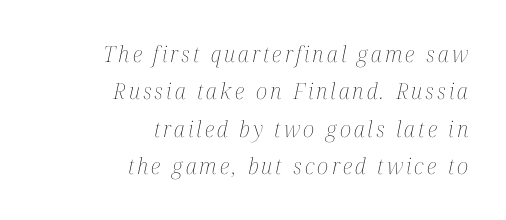
Slanted lettering throughout. A bare baseline throughout the passage. Reading down the block, your eye finds every line finishing at a fixed right position. Stroke thickness stays within the range of a standard reading face or lighter.
